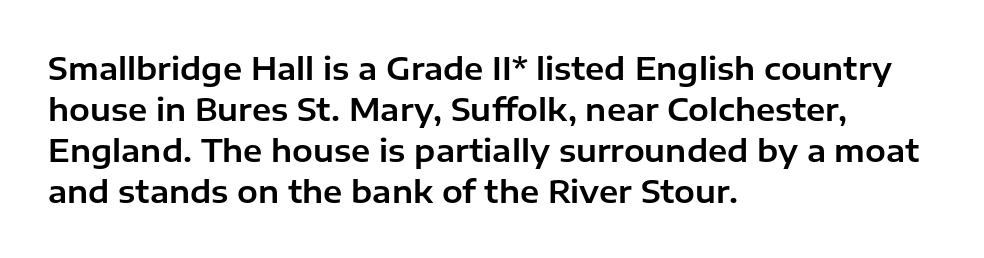
Q: Is the text italic (slanted)? A: No, it is upright.
Q: Is the typeface a serif or a sans-serif typeface? A: Sans-serif.
Q: Is the text underlined? A: No.
Q: How is the paragraph aligned? A: Left-aligned.
Q: Is the spacing between letters normal or unusually wide? A: Normal.
Q: Is the spacing between lines tight, normal or loose? A: Normal.
Q: Width (condensed, normal, or wide)? A: Normal.
Q: Stroke contrast? A: Low.
Q: x-height? A: Medium.
Q: Monospaced? A: No.
